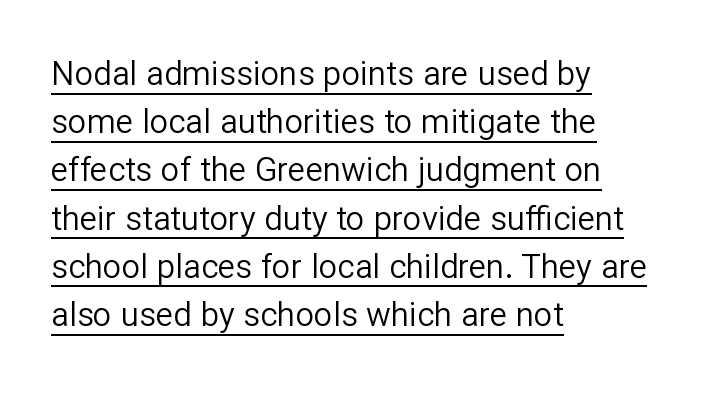
Does a line run under the words? Yes, clearly. What's the leading like? Ordinary, nothing unusual. Serif or sans? Sans — the stroke terminals are bare. Varying glyph widths throughout — classic text-font behaviour. Characters follow at the spacing the type designer built in. Visually the block forms a straight wall on the left and a jagged coastline on the right.
